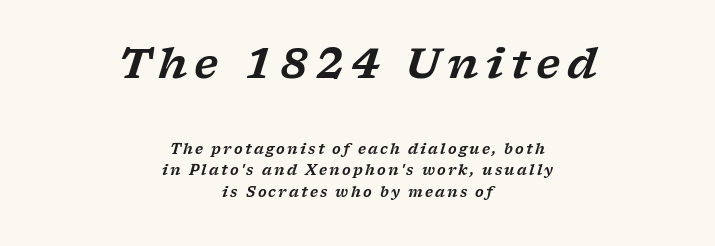
{"serif": "yes", "italic": "yes", "lean": "right", "slant_degrees": 17, "width": "wide", "stroke_contrast": "low", "x_height": "medium", "monospaced": "no", "underline": "no", "align": "center", "line_spacing": "normal", "line_spacing_ratio": 1.53, "larger_block": "first", "size_ratio": 3.0, "glyph_px": 42}
